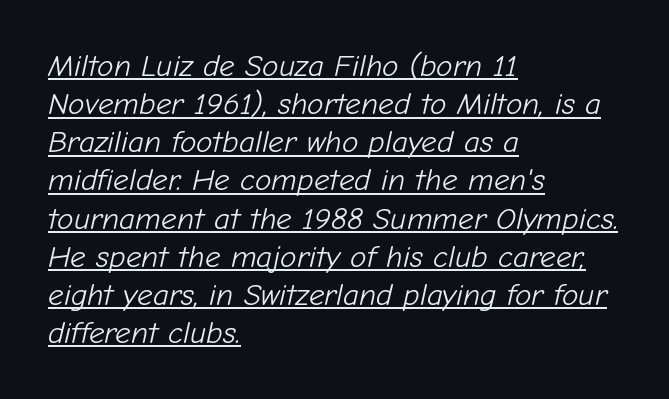
The image shows 31 px light type, italic (leaning right); set left-aligned, line spacing 1.23x, normal letter spacing, underlined; low stroke contrast and a medium x-height.
